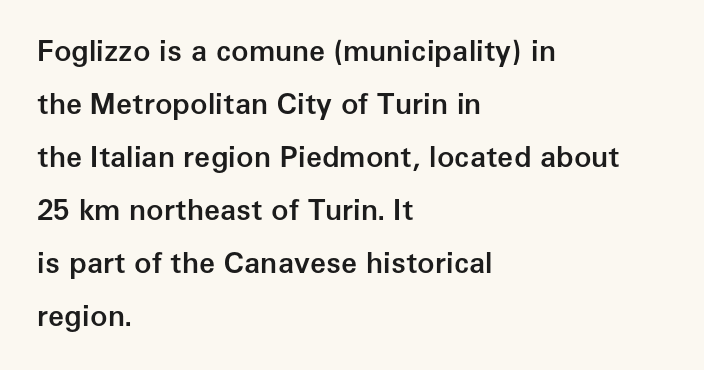
The image shows 29 px semibold sans-serif type, upright; set left-aligned, line spacing 1.83x, normal letter spacing, not underlined; low stroke contrast and a medium x-height.
